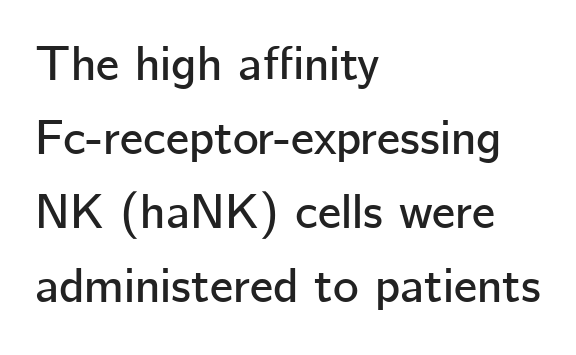
{"serif": "no", "italic": "no", "width": "normal", "stroke_contrast": "low", "x_height": "medium", "monospaced": "no", "underline": "no", "align": "left", "line_spacing": "normal", "line_spacing_ratio": 1.51, "letter_spacing": "normal", "letter_spacing_em": 0.0, "glyph_px": 49}
